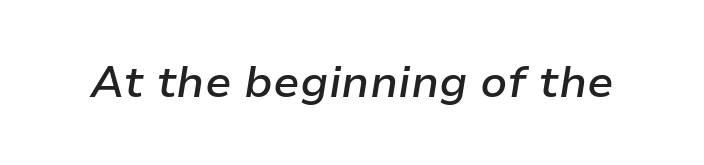
Q: Is the text bold? A: Semi-bold.
Q: Is the text italic (slanted)? A: Yes, it leans right by about 9 degrees.
Q: Is the text underlined? A: No.
Q: Is the spacing between letters normal or unusually wide? A: Normal.
Q: Width (condensed, normal, or wide)? A: Normal.
Q: Stroke contrast? A: Low.
Q: x-height? A: Medium.
Q: Monospaced? A: No.
